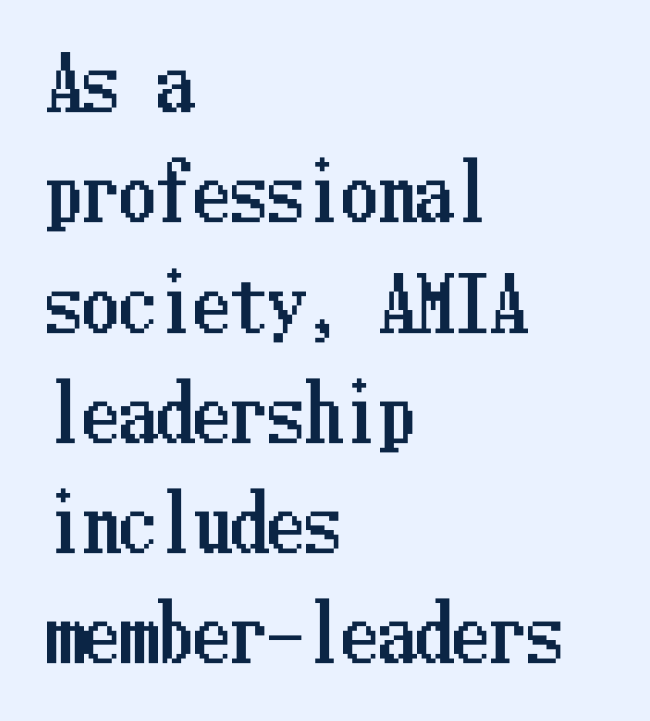
The rag falls on the right side of this text block. Posture: upright roman. The vertical gap from one line to the next is medium. You could call the tracking neutral — neither tight nor loose. Decoration check: the copy has no underline.
